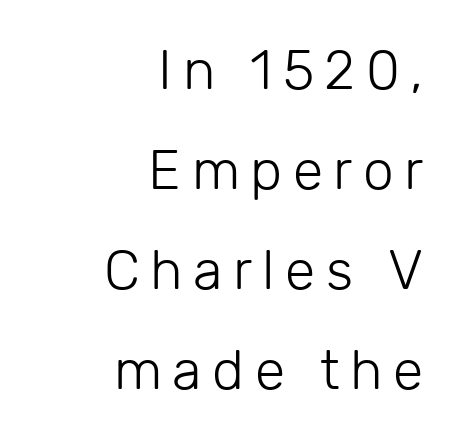
{"serif": "no", "italic": "no", "bold": "no", "weight": "light", "width": "normal", "stroke_contrast": "low", "x_height": "medium", "monospaced": "no", "underline": "no", "align": "right", "line_spacing_ratio": 1.82, "glyph_px": 55}
